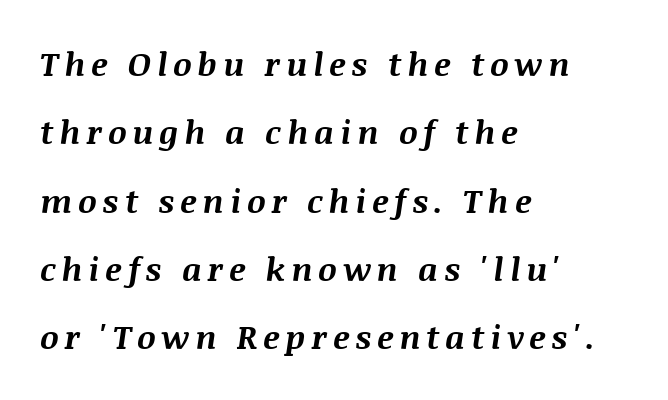
{"italic": "yes", "lean": "right", "slant_degrees": 8, "bold": "yes", "weight": "bold", "width": "normal", "stroke_contrast": "medium", "x_height": "large", "monospaced": "no", "underline": "no", "align": "left", "line_spacing": "loose", "line_spacing_ratio": 2.07, "glyph_px": 33}
